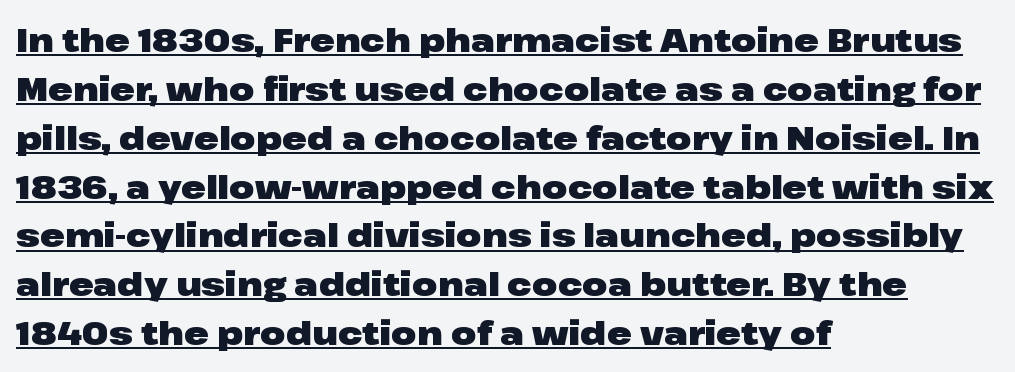
Leading matches the norm, producing a regular column. How are the letters spaced? Ordinarily, with no added tracking. Note the varied advance widths — an 'i' is clearly narrower than an 'm'. These lines stack with their left ends in a neat column.
